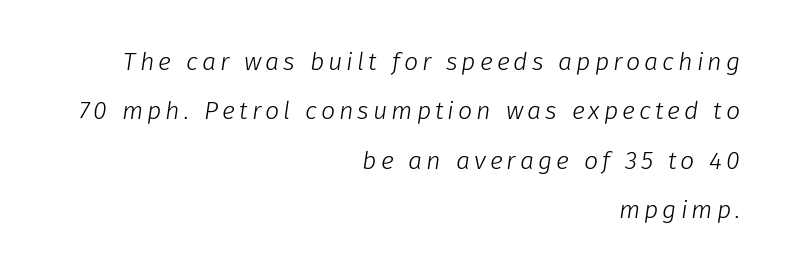
Nobody drew a line under any word here. You can tell it's italic because the verticals aren't actually vertical. Reading down the block, your eye finds every line finishing at a fixed right position. Heft: none added — not bold. The lines are spread far apart with generous leading.
